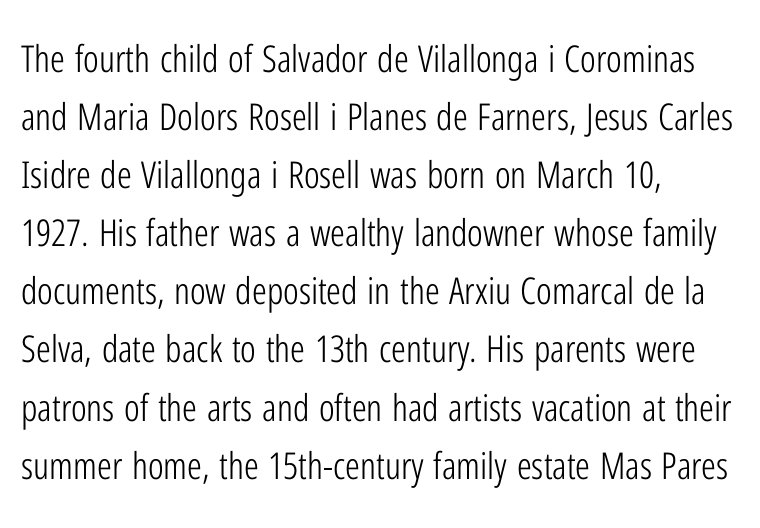
{"serif": "no", "italic": "no", "bold": "no", "weight": "light", "width": "condensed", "stroke_contrast": "low", "x_height": "medium", "monospaced": "no", "underline": "no", "align": "left", "line_spacing": "normal", "line_spacing_ratio": 1.57, "letter_spacing": "normal", "letter_spacing_em": 0.0, "glyph_px": 37}
